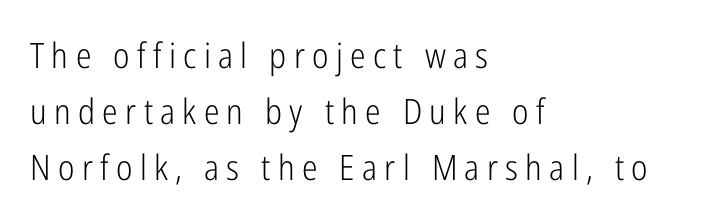
The image shows 35 px light, condensed sans-serif type, upright; set left-aligned, normal line spacing (1.6x), unusually wide letter spacing (+0.21 em), not underlined; low stroke contrast and a medium x-height.
